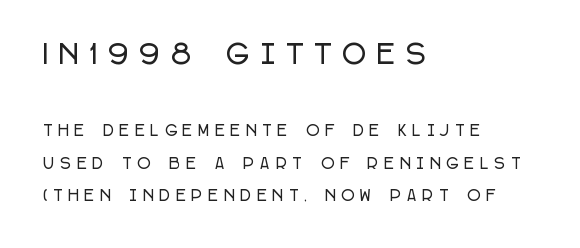
The image shows 26 px text type, upright; set left-aligned, loose line spacing (2.32x), unusually wide letter spacing (+0.44 em), not underlined; the first (top) block is 1.86x larger.
